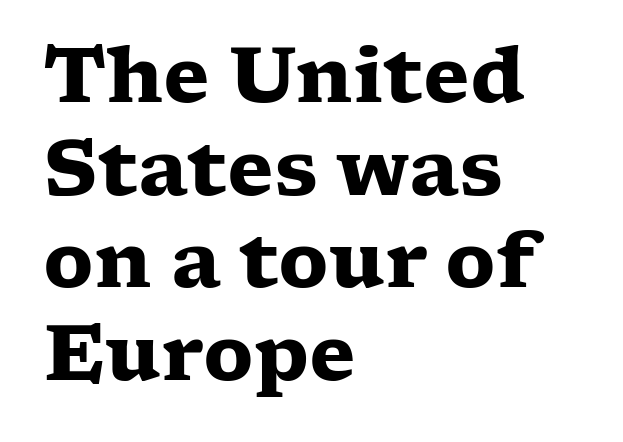
Q: Is the text bold? A: Yes.
Q: Is the text italic (slanted)? A: No, it is upright.
Q: Is the typeface a serif or a sans-serif typeface? A: Serif.
Q: Is the text underlined? A: No.
Q: How is the paragraph aligned? A: Left-aligned.
Q: Is the spacing between letters normal or unusually wide? A: Normal.
Q: Width (condensed, normal, or wide)? A: Wide.
Q: Stroke contrast? A: Low.
Q: x-height? A: Medium.
Q: Monospaced? A: No.
